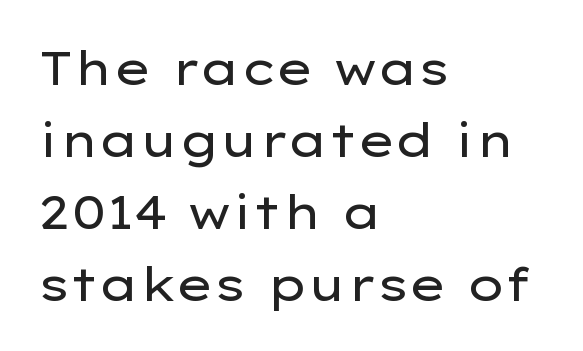
{"serif": "no", "italic": "no", "bold": "no", "weight": "regular", "width": "wide", "stroke_contrast": "low", "x_height": "medium", "monospaced": "no", "underline": "no", "align": "left", "line_spacing": "normal", "line_spacing_ratio": 1.53, "letter_spacing": "normal", "letter_spacing_em": 0.0, "glyph_px": 47}
